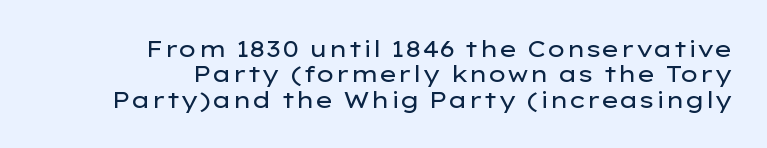
Q: Is the text bold? A: No.
Q: Is the text italic (slanted)? A: No, it is upright.
Q: Is the text underlined? A: No.
Q: How is the paragraph aligned? A: Right-aligned.
Q: Is the spacing between letters normal or unusually wide? A: Normal.
Q: Is the spacing between lines tight, normal or loose? A: Tight.
